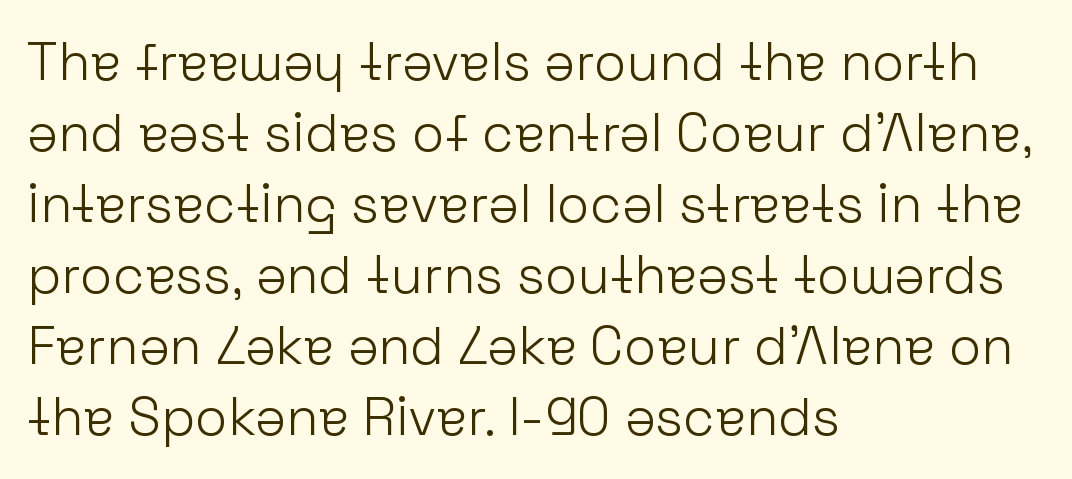
The image shows 53 px light sans-serif type, upright; set left-aligned, normal line spacing (1.34x), normal letter spacing, not underlined; low stroke contrast and a medium x-height.
